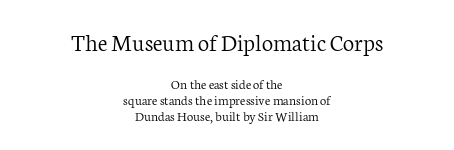
Q: Is the text bold? A: No.
Q: Is the text italic (slanted)? A: No, it is upright.
Q: Is the text underlined? A: No.
Q: How is the paragraph aligned? A: Centered.
Q: Is the spacing between letters normal or unusually wide? A: Normal.
Q: Is the spacing between lines tight, normal or loose? A: Tight.
Q: Which block of text is set in a larger size, the first (top) or the second (bottom)? A: The first (top) one.
